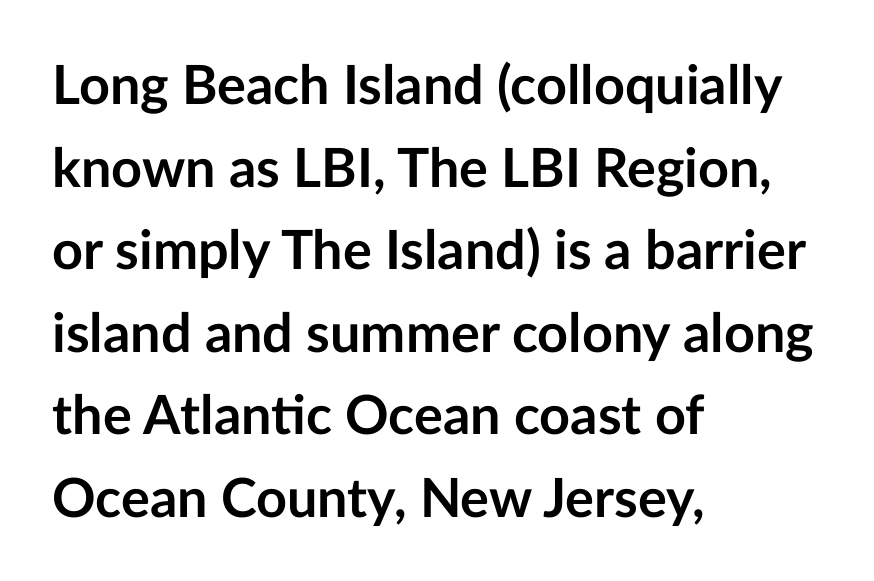
Q: Is the text bold? A: Yes.
Q: Is the text italic (slanted)? A: No, it is upright.
Q: Is the typeface a serif or a sans-serif typeface? A: Sans-serif.
Q: Is the text underlined? A: No.
Q: How is the paragraph aligned? A: Left-aligned.
Q: Is the spacing between letters normal or unusually wide? A: Normal.
Q: Is the spacing between lines tight, normal or loose? A: Normal.
Q: Width (condensed, normal, or wide)? A: Normal.
Q: Stroke contrast? A: Low.
Q: x-height? A: Medium.
Q: Monospaced? A: No.
